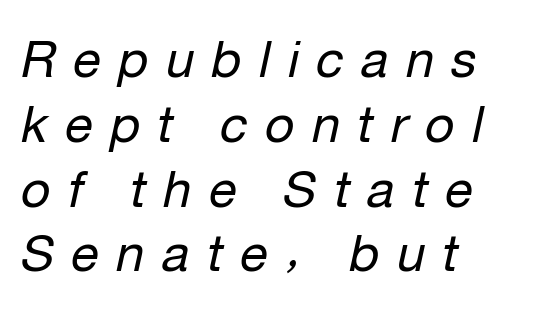
The image shows 51 px regular-weight type, italic (leaning right); set left-aligned, normal line spacing (1.27x), unusually wide letter spacing (+0.34 em), not underlined; low stroke contrast and a medium x-height.
